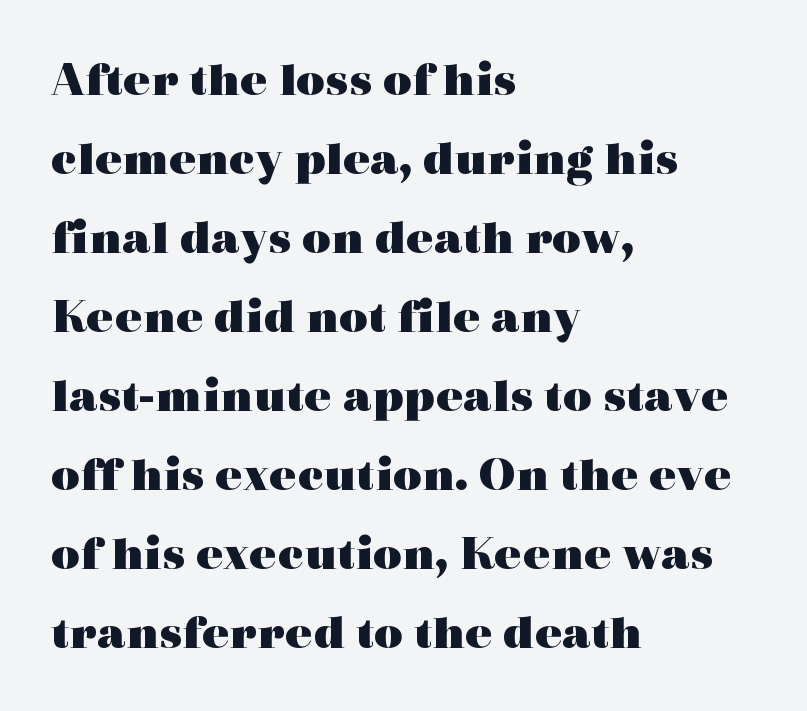
{"serif": "yes", "italic": "no", "bold": "yes", "weight": "heavy", "width": "wide", "x_height": "medium", "monospaced": "no", "underline": "no", "align": "left", "line_spacing": "normal", "line_spacing_ratio": 1.58, "letter_spacing": "normal", "letter_spacing_em": 0.0, "glyph_px": 50}
